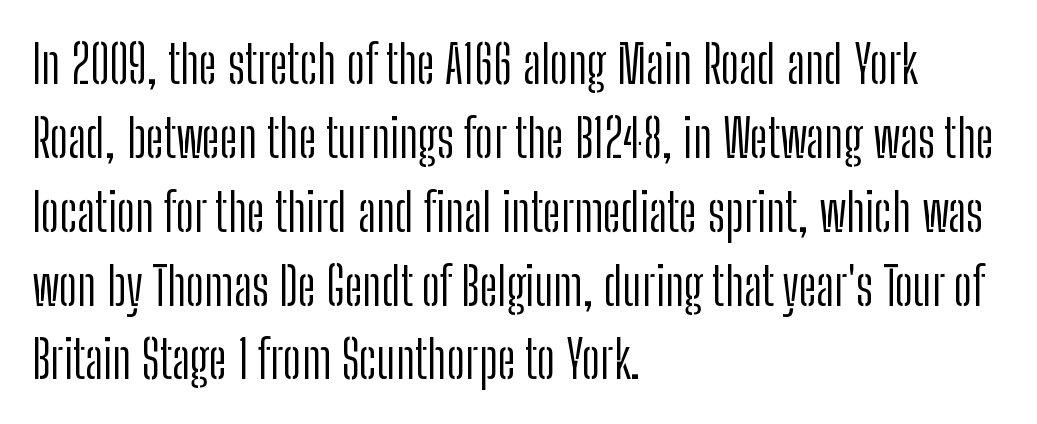
The image shows 52 px light, condensed sans-serif type, upright; set left-aligned, normal line spacing (1.42x), normal letter spacing, not underlined; low stroke contrast and a medium x-height.
